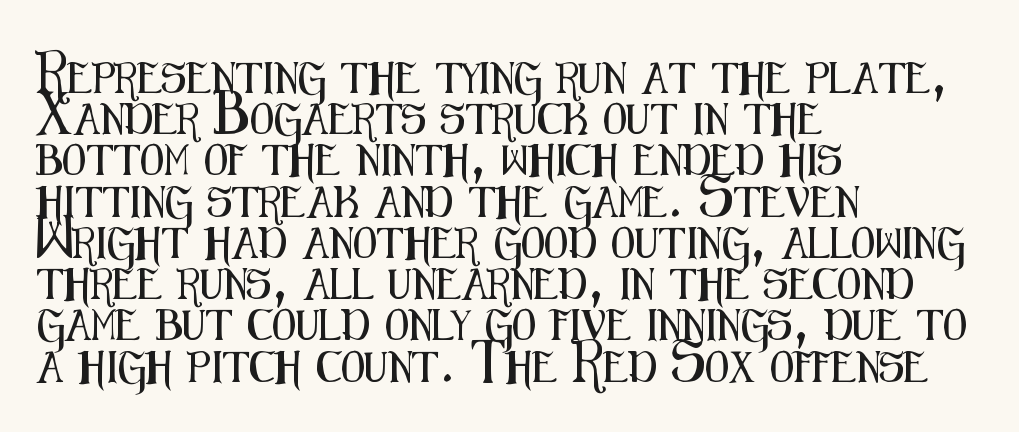
{"italic": "no", "width": "condensed", "stroke_contrast": "medium", "x_height": "medium", "monospaced": "no", "underline": "no", "align": "left", "line_spacing": "normal", "line_spacing_ratio": 1.33, "letter_spacing": "normal", "letter_spacing_em": 0.0, "glyph_px": 31}
